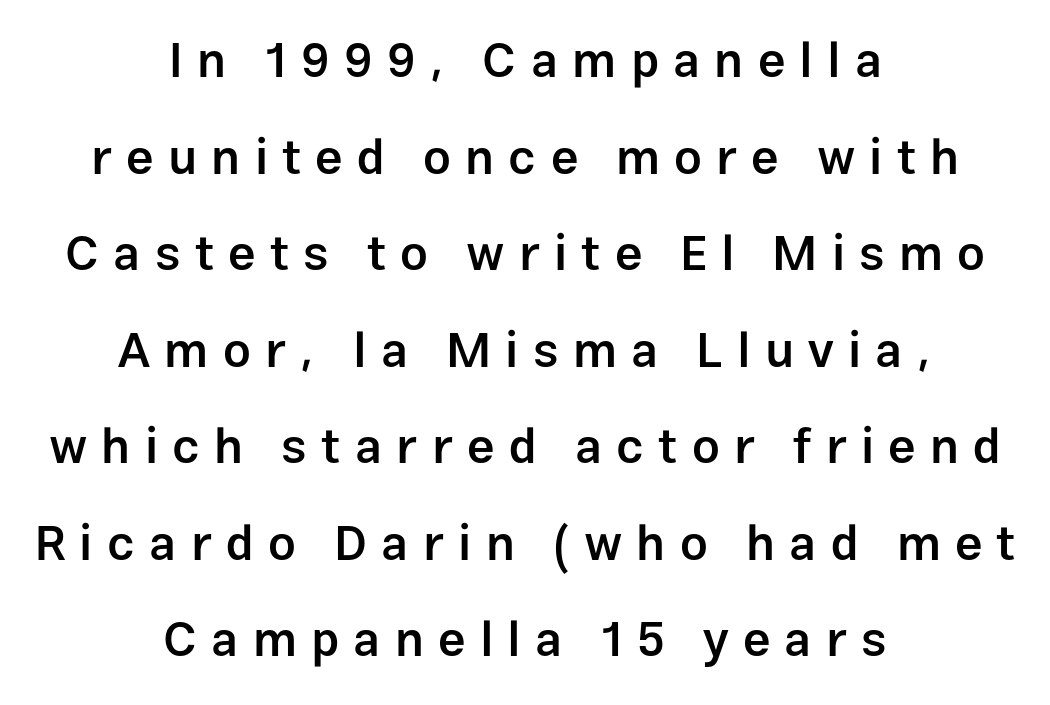
{"serif": "no", "italic": "no", "bold": "semi", "weight": "semibold", "width": "normal", "stroke_contrast": "low", "x_height": "medium", "monospaced": "no", "underline": "no", "align": "center", "line_spacing": "loose", "line_spacing_ratio": 1.97, "letter_spacing": "wide", "letter_spacing_em": 0.29, "glyph_px": 49}
